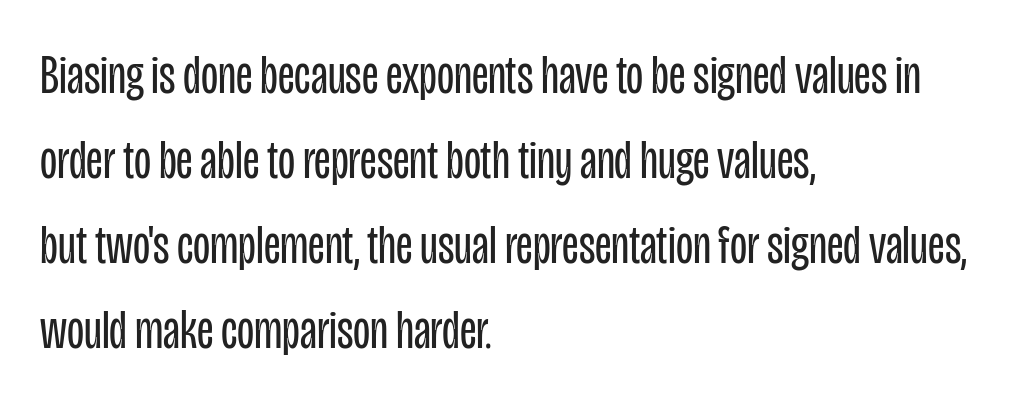
Do the letters lean? They stand straight. Look at the tracking — it's just the regular setting, nothing added. Think of a printed novel: that variable character pitch is what you see here. Evenly set lines give the paragraph a standard silhouette.
